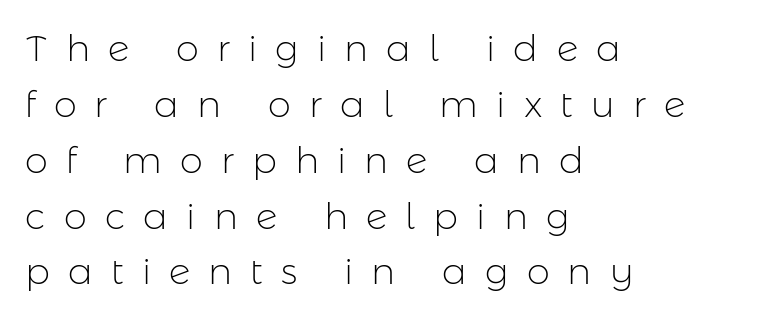
Q: Is the text bold? A: No.
Q: Is the text italic (slanted)? A: No, it is upright.
Q: Is the typeface a serif or a sans-serif typeface? A: Sans-serif.
Q: Is the text underlined? A: No.
Q: How is the paragraph aligned? A: Left-aligned.
Q: Is the spacing between letters normal or unusually wide? A: Unusually wide.
Q: Is the spacing between lines tight, normal or loose? A: Normal.
Q: Width (condensed, normal, or wide)? A: Normal.
Q: Stroke contrast? A: Low.
Q: x-height? A: Medium.
Q: Monospaced? A: No.
